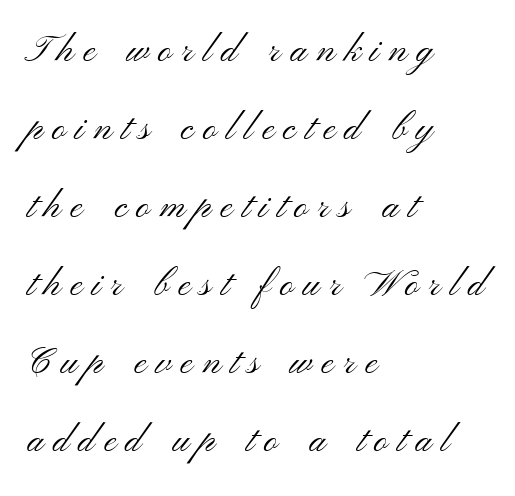
How would I describe the line gaps? Wide and relaxed. What stands out about the letter spacing? Its width — letters are far apart. Counters stay open thanks to moderate or lighter strokes. Caption: multi-line text, flush left, ragged right.
